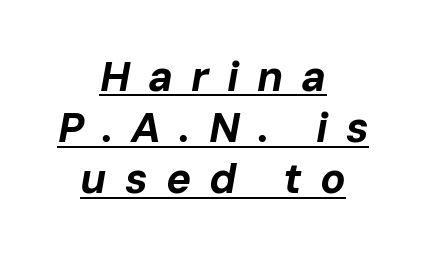
The setting favours the middle, as headings and verse often do. Its strokes are broad and dark, the hallmark of bold type. This sample uses expanded letter spacing, leaving extra air between glyphs. Italic? Definitely — the glyphs are oblique.
